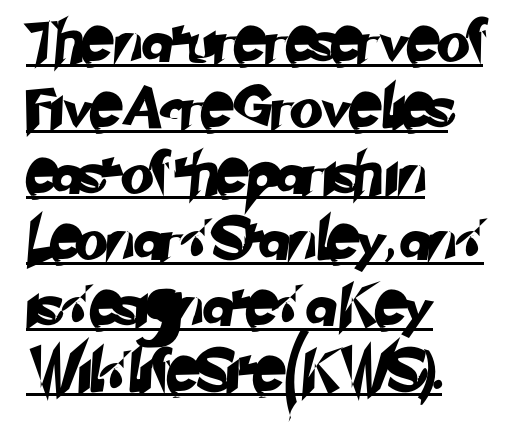
{"serif": "no", "width": "normal", "stroke_contrast": "low", "x_height": "small", "monospaced": "no", "underline": "yes", "align": "left", "line_spacing": "normal", "line_spacing_ratio": 1.57, "letter_spacing": "normal", "letter_spacing_em": 0.0, "glyph_px": 42}
